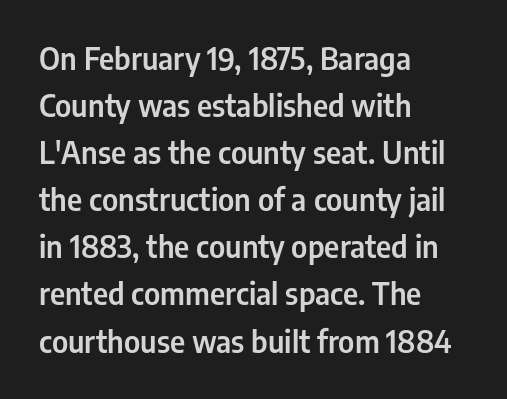
{"serif": "no", "italic": "no", "width": "condensed", "stroke_contrast": "low", "x_height": "medium", "monospaced": "no", "underline": "no", "align": "left", "line_spacing": "normal", "line_spacing_ratio": 1.57, "letter_spacing": "normal", "letter_spacing_em": 0.0, "glyph_px": 30}
